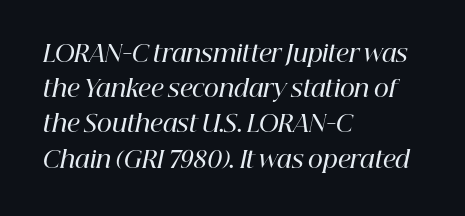
Heft: intermediate — a semibold. The ragged edge is on the right, which tells us the setting is flush left. Evenly set lines give the paragraph a standard silhouette. The specimen omits any rule beneath the text block's lines.
